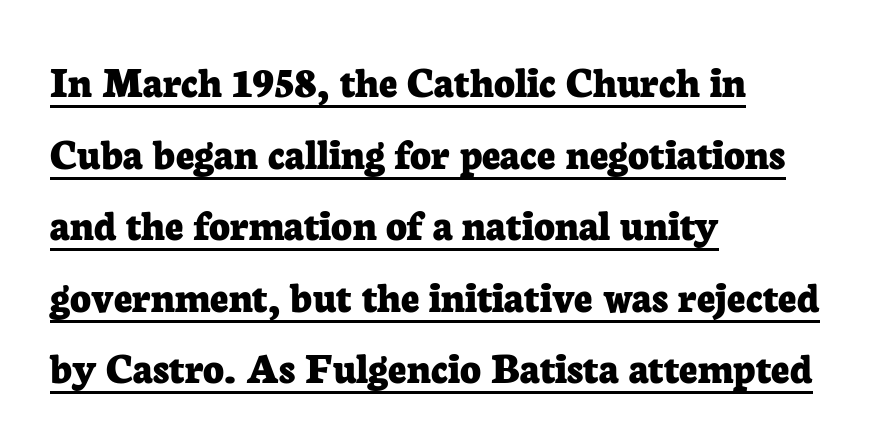
In terms of leading, this rendering sits right in the middle. Is this a fixed-width face? No — the glyphs have proportional, varying widths. In terms of weight, the rendering is a true, heavy bold. When letters stand straight like this, we call the style roman or upright. In terms of letterspacing, this is plain default setting.
